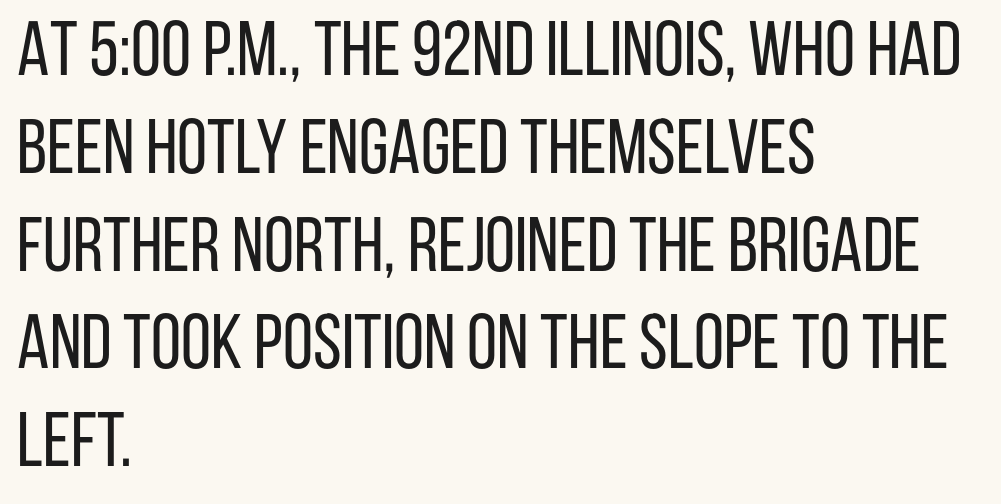
Q: Is the text bold? A: No.
Q: Is the text italic (slanted)? A: No, it is upright.
Q: Is the typeface a serif or a sans-serif typeface? A: Sans-serif.
Q: Is the text underlined? A: No.
Q: How is the paragraph aligned? A: Left-aligned.
Q: Is the spacing between letters normal or unusually wide? A: Normal.
Q: Is the spacing between lines tight, normal or loose? A: Normal.
Q: Width (condensed, normal, or wide)? A: Condensed.
Q: Stroke contrast? A: Low.
Q: x-height? A: Large.
Q: Monospaced? A: No.
